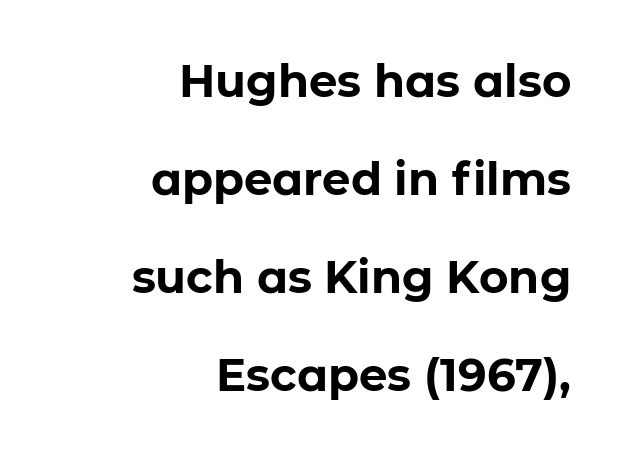
Plain, unruled lines of type. The rendering shows plain stroke endings on the letterforms — a sans-serif design. In terms of leading, this rendering errs on the spacious side. No extra tracking has been applied to these lines.
